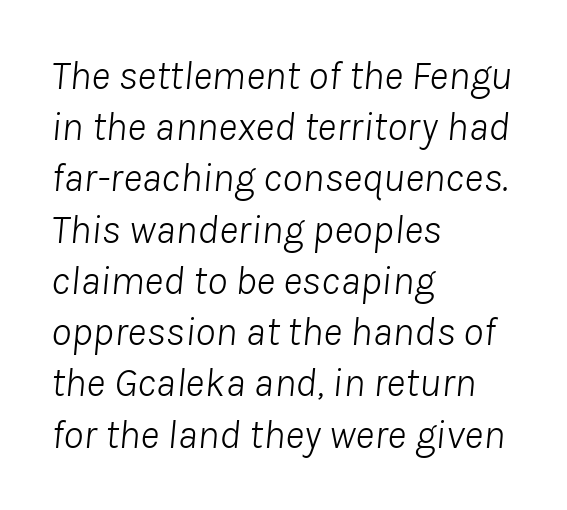
The image shows 41 px light type, italic (leaning right); set left-aligned, normal line spacing (1.25x), normal letter spacing, not underlined; low stroke contrast and a medium x-height.
